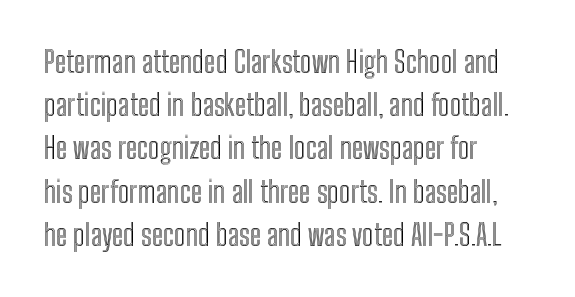
Q: Is the text italic (slanted)? A: No, it is upright.
Q: Is the text underlined? A: No.
Q: How is the paragraph aligned? A: Left-aligned.
Q: Is the spacing between letters normal or unusually wide? A: Normal.
Q: Is the spacing between lines tight, normal or loose? A: Normal.
Q: Width (condensed, normal, or wide)? A: Condensed.
Q: x-height? A: Medium.
Q: Monospaced? A: No.
